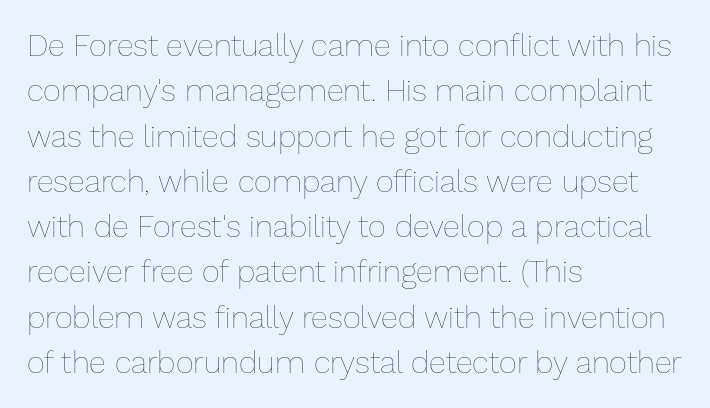
{"italic": "no", "bold": "no", "weight": "thin", "width": "normal", "stroke_contrast": "low", "x_height": "medium", "monospaced": "no", "underline": "no", "align": "left", "line_spacing": "normal", "line_spacing_ratio": 1.46, "letter_spacing": "normal", "letter_spacing_em": 0.0, "glyph_px": 31}
